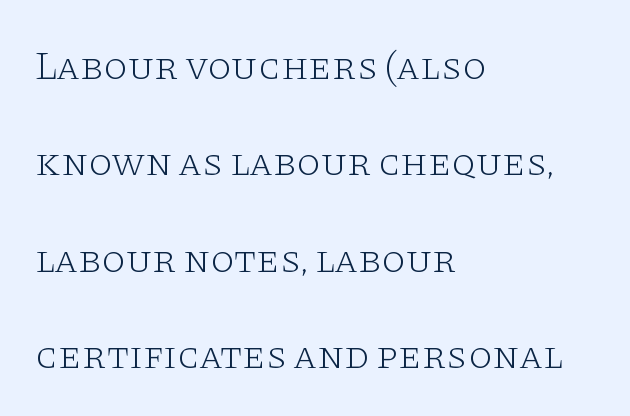
The image shows 39 px light, wide serif type, upright; set left-aligned, loose line spacing (2.47x), normal letter spacing, not underlined; low stroke contrast and a large x-height.
